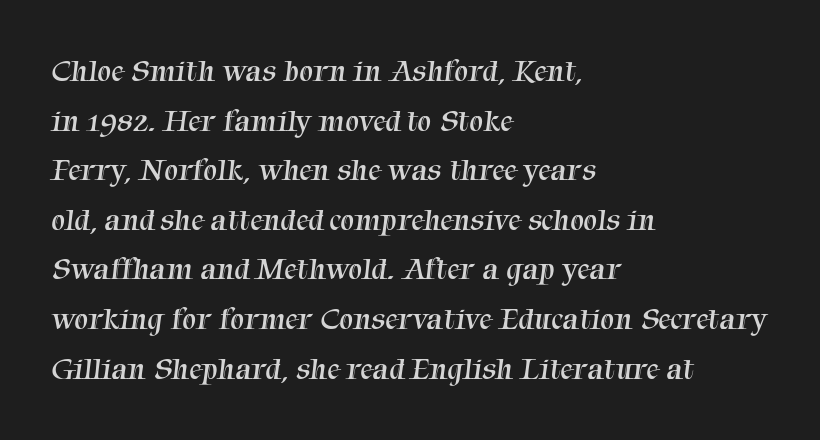
{"serif": "yes", "bold": "no", "weight": "regular", "width": "normal", "stroke_contrast": "medium", "x_height": "medium", "monospaced": "no", "underline": "no", "align": "left", "line_spacing": "normal", "line_spacing_ratio": 1.6, "letter_spacing": "normal", "letter_spacing_em": 0.0, "glyph_px": 31}
